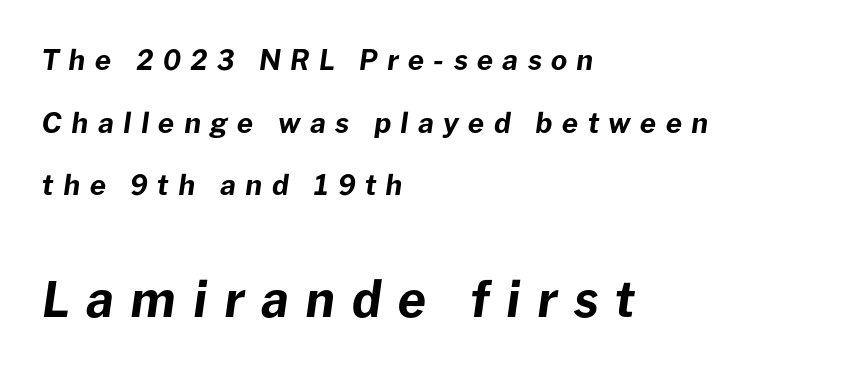
Q: Is the text bold? A: Yes.
Q: Is the text italic (slanted)? A: Yes, it leans right by about 8 degrees.
Q: Is the text underlined? A: No.
Q: How is the paragraph aligned? A: Left-aligned.
Q: Is the spacing between letters normal or unusually wide? A: Unusually wide.
Q: Is the spacing between lines tight, normal or loose? A: Loose.
Q: Which block of text is set in a larger size, the first (top) or the second (bottom)? A: The second (bottom) one.
Q: Width (condensed, normal, or wide)? A: Normal.
Q: Stroke contrast? A: Low.
Q: x-height? A: Medium.
Q: Monospaced? A: No.
